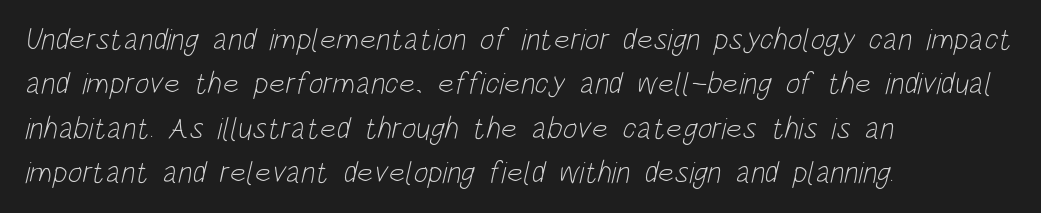
{"serif": "no", "bold": "no", "weight": "light", "width": "condensed", "stroke_contrast": "low", "x_height": "large", "monospaced": "no", "underline": "no", "align": "left", "line_spacing": "normal", "line_spacing_ratio": 1.43, "letter_spacing": "normal", "letter_spacing_em": 0.0, "glyph_px": 31}
